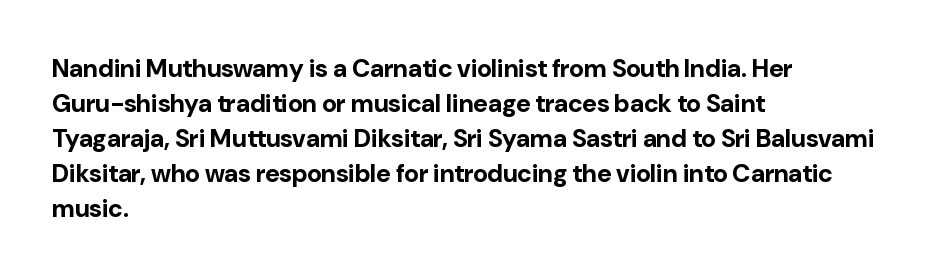
Nope, not italic — everything's standing straight. Regular leading. Teacher's note: observe the even left margin — that is flush-left alignment. The space beneath each line is pristine and unruled. Glyph-to-glyph distance matches everyday printed text.
